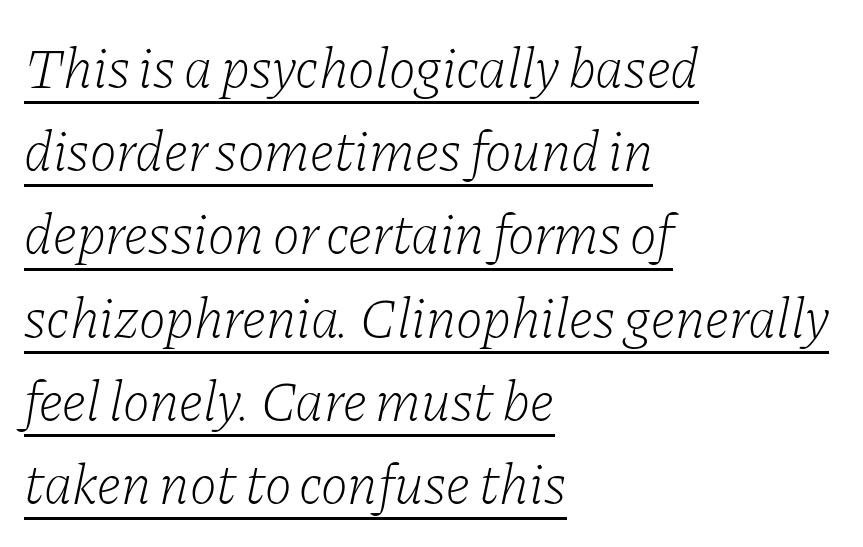
The image shows 57 px light serif type, italic (leaning right); set left-aligned, normal line spacing (1.46x), normal letter spacing, underlined; low stroke contrast and a medium x-height.
